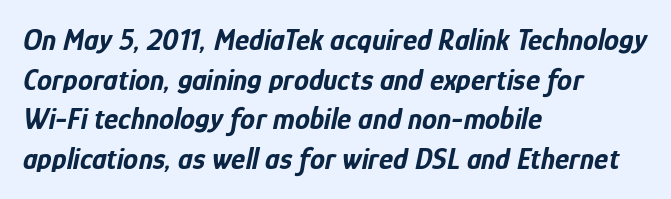
Q: Is the text bold? A: Yes.
Q: Is the text italic (slanted)? A: Yes, it leans right by about 12 degrees.
Q: Is the text underlined? A: No.
Q: How is the paragraph aligned? A: Left-aligned.
Q: Is the spacing between letters normal or unusually wide? A: Normal.
Q: Is the spacing between lines tight, normal or loose? A: Normal.
Q: Width (condensed, normal, or wide)? A: Condensed.
Q: Stroke contrast? A: Low.
Q: x-height? A: Medium.
Q: Monospaced? A: No.
